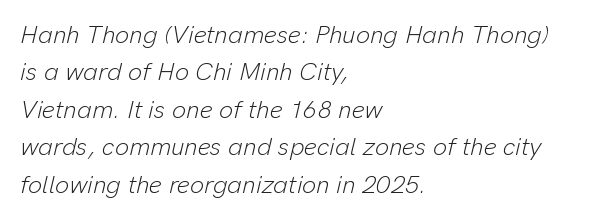
Q: Is the text bold? A: No.
Q: Is the text italic (slanted)? A: Yes, it leans right by about 13 degrees.
Q: Is the text underlined? A: No.
Q: How is the paragraph aligned? A: Left-aligned.
Q: Is the spacing between letters normal or unusually wide? A: Normal.
Q: Is the spacing between lines tight, normal or loose? A: Normal.
